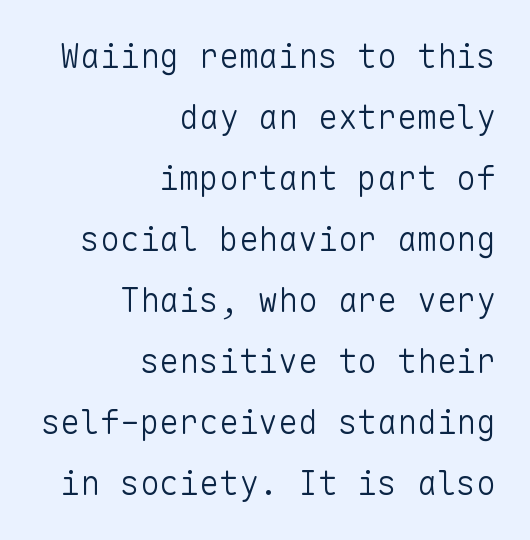
Q: Is the text bold? A: No.
Q: Is the text italic (slanted)? A: No, it is upright.
Q: Is the typeface a serif or a sans-serif typeface? A: Sans-serif.
Q: Is the text underlined? A: No.
Q: How is the paragraph aligned? A: Right-aligned.
Q: Is the spacing between letters normal or unusually wide? A: Normal.
Q: Width (condensed, normal, or wide)? A: Normal.
Q: Stroke contrast? A: Low.
Q: x-height? A: Medium.
Q: Monospaced? A: Yes.
